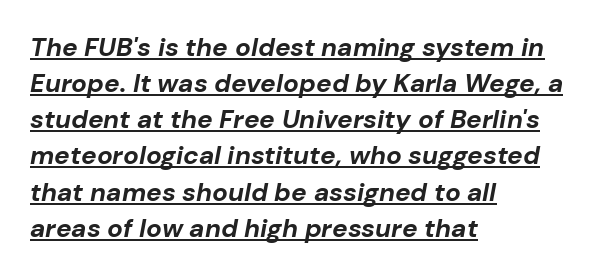
Q: Is the text bold? A: Yes.
Q: Is the text italic (slanted)? A: Yes, it leans right by about 10 degrees.
Q: Is the text underlined? A: Yes.
Q: How is the paragraph aligned? A: Left-aligned.
Q: Is the spacing between letters normal or unusually wide? A: Normal.
Q: Is the spacing between lines tight, normal or loose? A: Normal.
